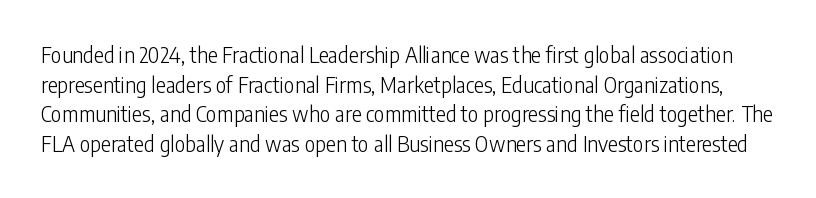
{"italic": "no", "bold": "no", "underline": "no", "line_spacing": "normal", "line_spacing_ratio": 1.41, "letter_spacing": "normal", "letter_spacing_em": 0.0, "glyph_px": 21}
